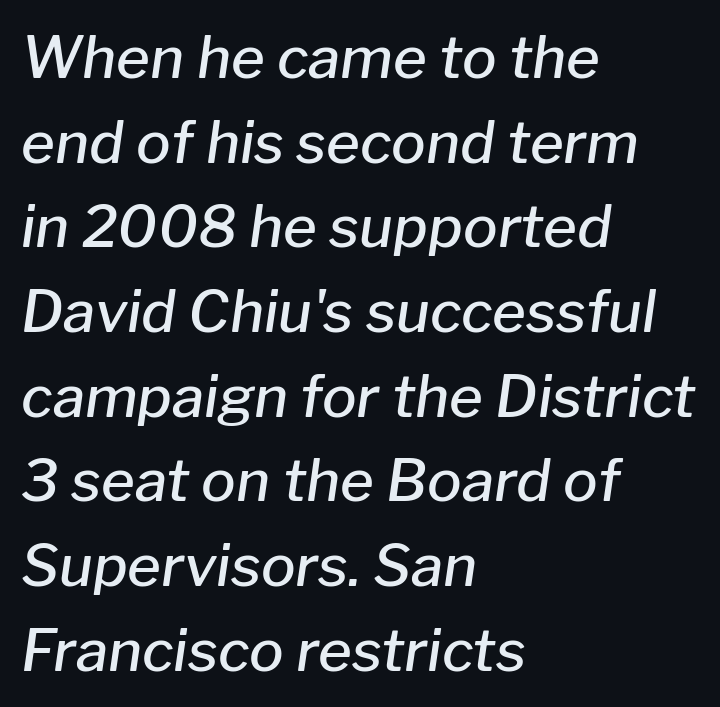
{"italic": "yes", "lean": "right", "slant_degrees": 8, "bold": "semi", "weight": "semibold", "width": "normal", "stroke_contrast": "low", "x_height": "medium", "monospaced": "no", "underline": "no", "align": "left", "line_spacing": "normal", "line_spacing_ratio": 1.46, "letter_spacing": "normal", "letter_spacing_em": 0.0, "glyph_px": 58}
